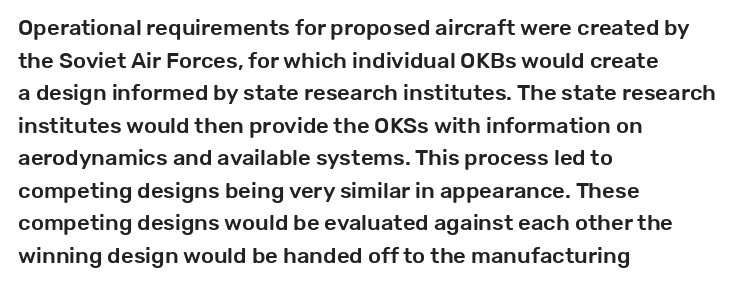
{"italic": "no", "underline": "no", "align": "left", "line_spacing": "normal", "line_spacing_ratio": 1.48, "letter_spacing": "normal", "letter_spacing_em": 0.0, "glyph_px": 22}
